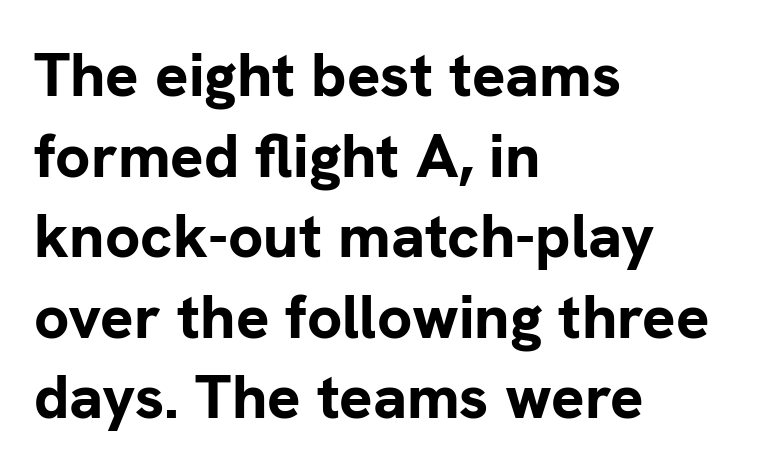
Q: Is the text bold? A: Yes.
Q: Is the text italic (slanted)? A: No, it is upright.
Q: Is the typeface a serif or a sans-serif typeface? A: Sans-serif.
Q: Is the text underlined? A: No.
Q: How is the paragraph aligned? A: Left-aligned.
Q: Is the spacing between letters normal or unusually wide? A: Normal.
Q: Is the spacing between lines tight, normal or loose? A: Normal.
Q: Width (condensed, normal, or wide)? A: Normal.
Q: Stroke contrast? A: Low.
Q: x-height? A: Medium.
Q: Monospaced? A: No.
